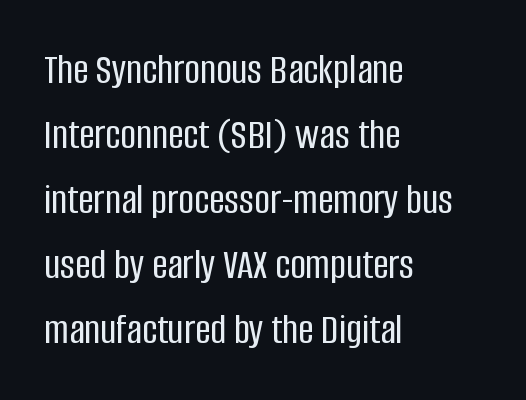
The horizontal fit of the characters is conventional and even. The space beneath each line is pristine and unruled. Proportional: the letters do not fall into vertical columns. The face used here is a sans, in the tradition of grotesques and geometrics.
